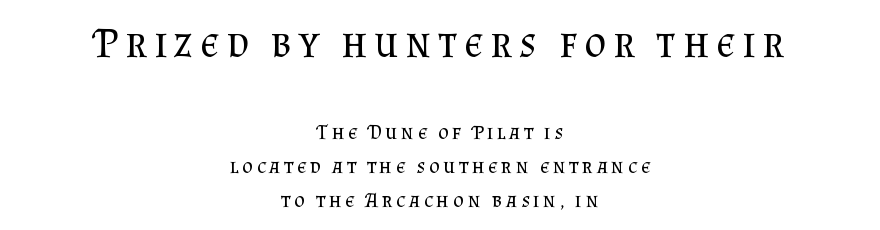
{"serif": "yes", "italic": "no", "bold": "no", "weight": "regular", "width": "normal", "stroke_contrast": "medium", "x_height": "small", "monospaced": "no", "underline": "no", "align": "center", "line_spacing": "normal", "line_spacing_ratio": 1.62, "larger_block": "first", "size_ratio": 2.0, "glyph_px": 42}
